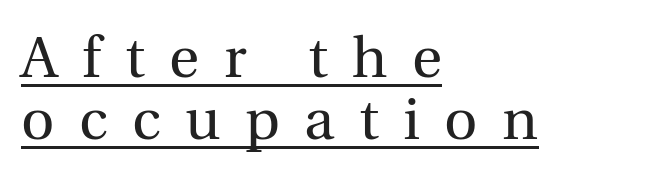
{"serif": "yes", "italic": "no", "bold": "no", "weight": "regular", "width": "normal", "x_height": "medium", "monospaced": "no", "underline": "yes", "align": "left", "line_spacing": "tight", "line_spacing_ratio": 1.07, "letter_spacing": "wide", "letter_spacing_em": 0.42, "glyph_px": 58}
